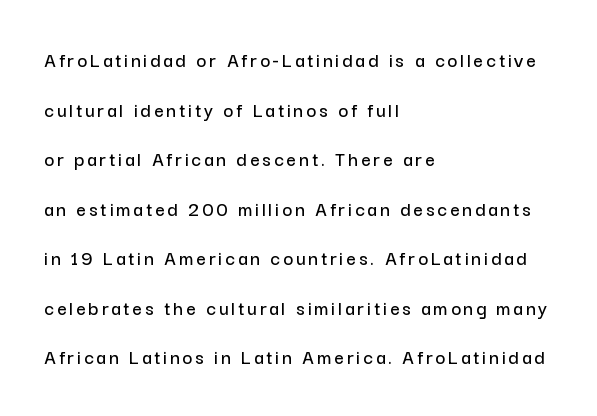
The image shows 21 px text type, upright; set left-aligned, loose line spacing (2.36x), not underlined.
